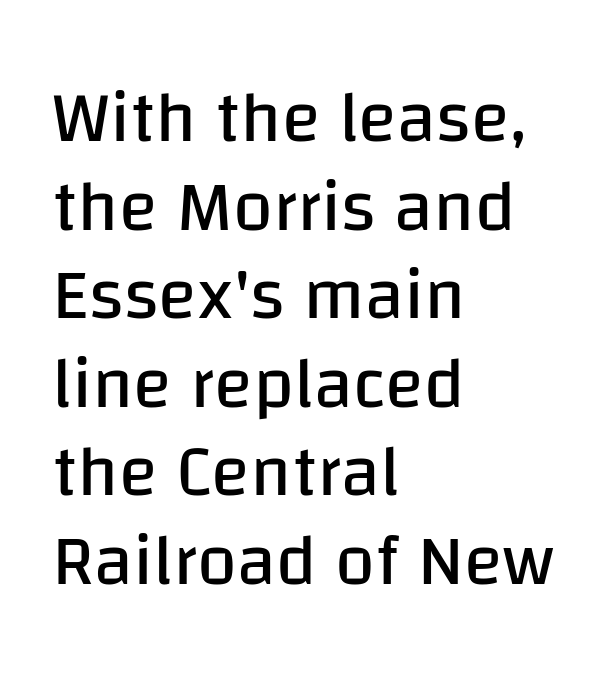
{"serif": "no", "italic": "no", "bold": "no", "weight": "regular", "width": "normal", "stroke_contrast": "low", "x_height": "large", "monospaced": "no", "underline": "no", "align": "left", "line_spacing_ratio": 1.23, "letter_spacing": "normal", "letter_spacing_em": 0.0, "glyph_px": 72}
